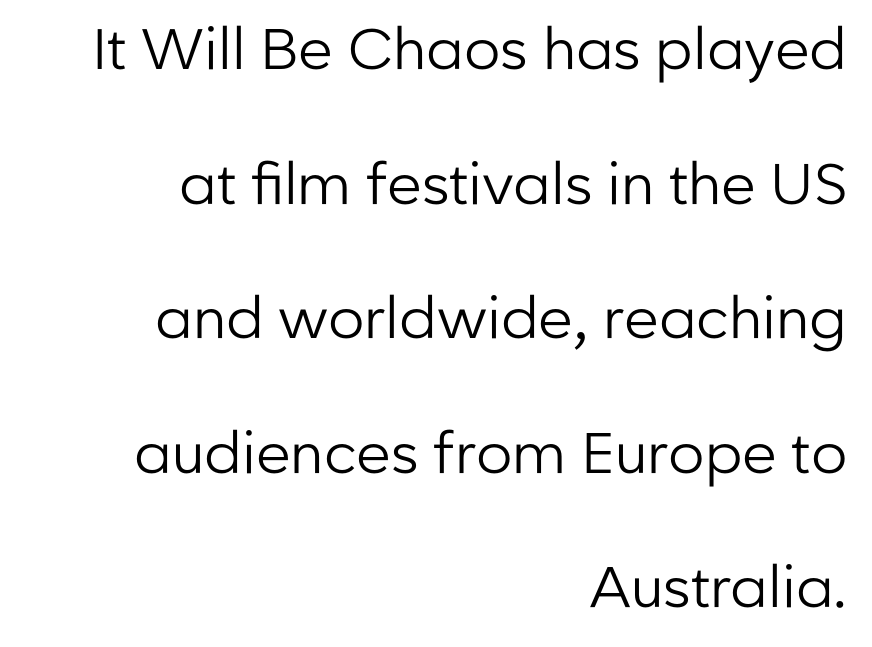
Underlining? Definitely not there. The line-height multiplier appears high, well above default. There is no visible air inserted between adjacent glyphs. Proportional: the letters do not fall into vertical columns.
